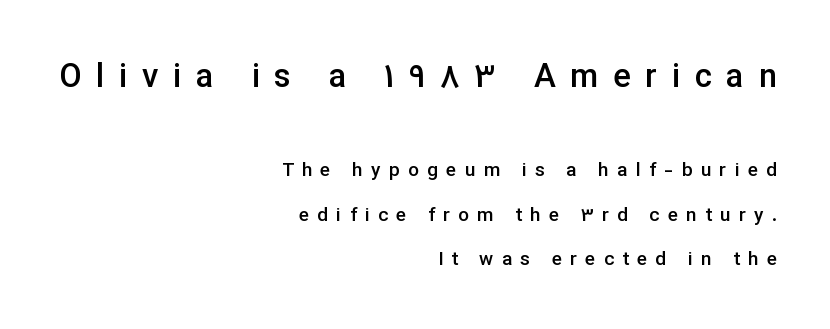
{"serif": "no", "italic": "no", "bold": "semi", "weight": "semibold", "width": "normal", "stroke_contrast": "low", "x_height": "medium", "monospaced": "no", "underline": "no", "align": "right", "line_spacing": "loose", "line_spacing_ratio": 2.33, "letter_spacing": "wide", "letter_spacing_em": 0.44, "larger_block": "first", "size_ratio": 1.74, "glyph_px": 33}
